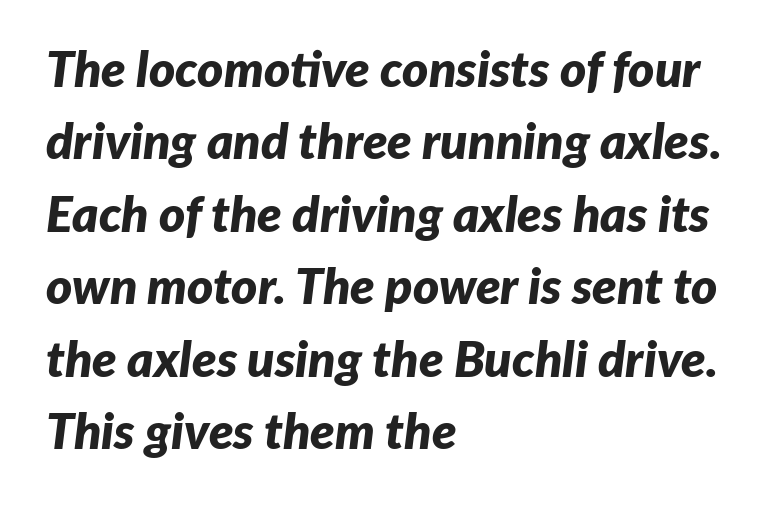
One-word summary of the alignment: left. A typesetter would call this proportional, since set widths differ per character. What stands out about the letter spacing? Nothing — it is the standard amount. Just letters on the line, the space beneath them empty. The specimen reads as italic at a glance.
